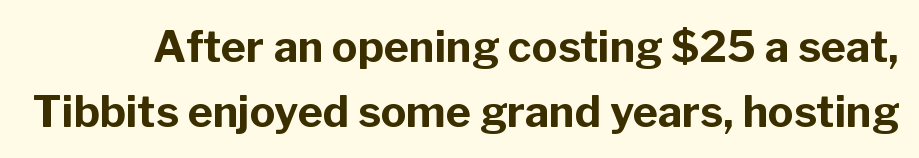
{"serif": "no", "italic": "no", "bold": "yes", "weight": "bold", "width": "normal", "stroke_contrast": "low", "x_height": "medium", "monospaced": "no", "underline": "no", "line_spacing": "normal", "line_spacing_ratio": 1.51, "letter_spacing": "normal", "letter_spacing_em": 0.0, "glyph_px": 43}
